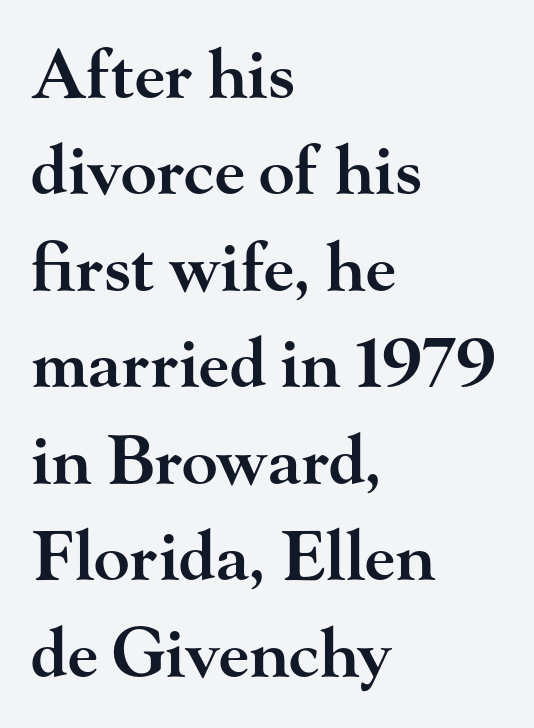
The image shows 67 px semibold, wide serif type, upright; set left-aligned, normal line spacing (1.44x), normal letter spacing, not underlined; high stroke contrast and a small x-height.
